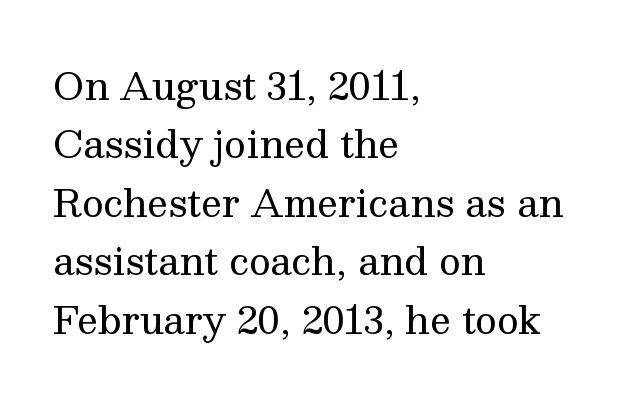
This sample has the flowing, uneven cadence of proportional lettering. Line beginnings align vertically; line endings do not. This is serif lettering, the kind often seen in printed books. The baseline area is clear. Vertically, the passage feels balanced, rows spaced as you'd expect.
